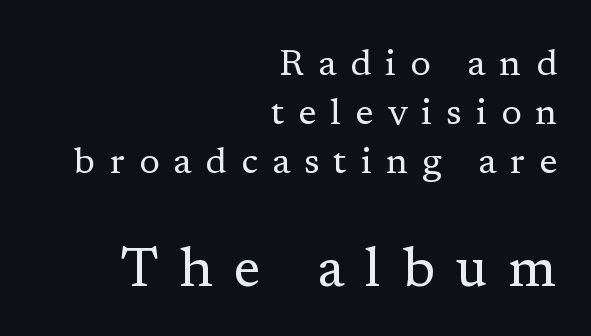
Q: Is the text bold? A: No.
Q: Is the text italic (slanted)? A: No, it is upright.
Q: Is the typeface a serif or a sans-serif typeface? A: Serif.
Q: Is the text underlined? A: No.
Q: How is the paragraph aligned? A: Right-aligned.
Q: Is the spacing between letters normal or unusually wide? A: Unusually wide.
Q: Is the spacing between lines tight, normal or loose? A: Normal.
Q: Which block of text is set in a larger size, the first (top) or the second (bottom)? A: The second (bottom) one.
Q: Width (condensed, normal, or wide)? A: Normal.
Q: Stroke contrast? A: Low.
Q: x-height? A: Medium.
Q: Monospaced? A: No.
